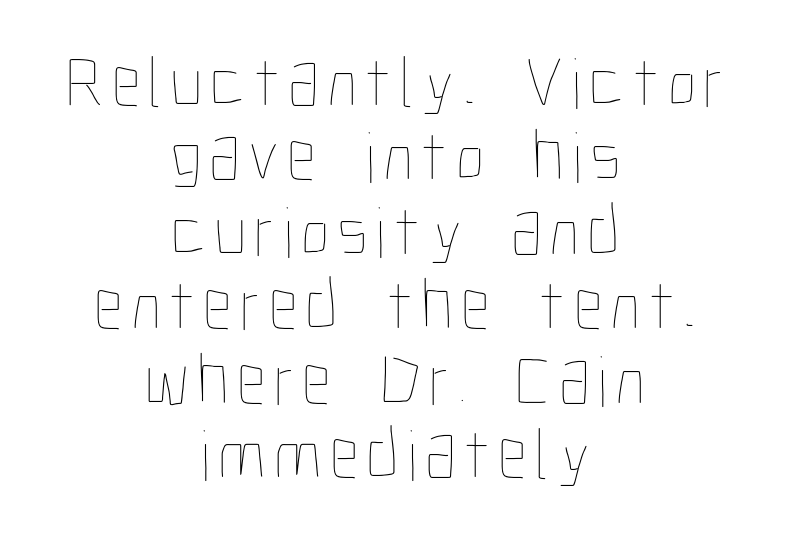
Q: Is the text bold? A: No.
Q: Is the text italic (slanted)? A: No, it is upright.
Q: Is the text underlined? A: No.
Q: How is the paragraph aligned? A: Centered.
Q: Is the spacing between lines tight, normal or loose? A: Tight.
Q: Width (condensed, normal, or wide)? A: Condensed.
Q: Stroke contrast? A: Low.
Q: x-height? A: Medium.
Q: Monospaced? A: No.
